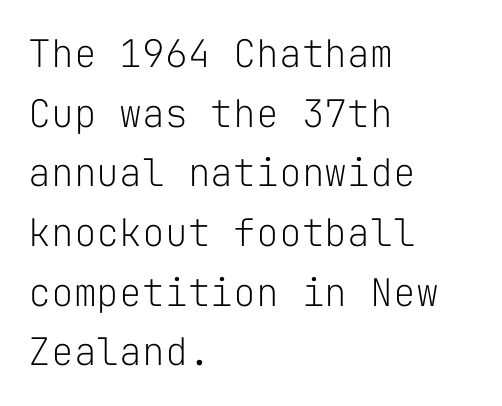
The image shows 38 px light sans-serif type, upright, monospaced; set left-aligned, normal line spacing (1.57x), normal letter spacing, not underlined; low stroke contrast and a medium x-height.
